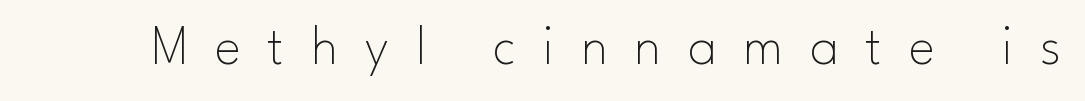
{"serif": "no", "italic": "no", "bold": "no", "weight": "thin", "width": "normal", "stroke_contrast": "low", "x_height": "small", "monospaced": "no", "underline": "no", "letter_spacing": "wide", "letter_spacing_em": 0.48, "glyph_px": 56}
